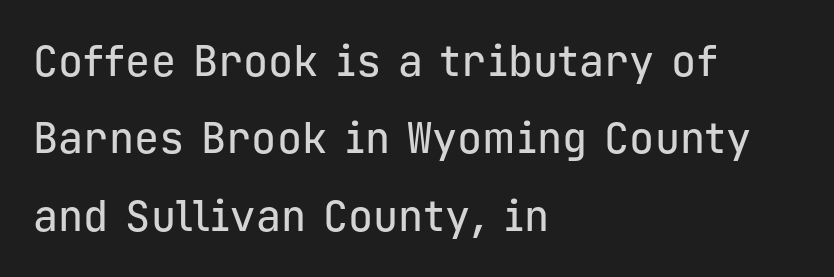
The image shows 42 px sans-serif type, upright, monospaced; set left-aligned, line spacing 1.84x, normal letter spacing, not underlined; low stroke contrast and a medium x-height.
